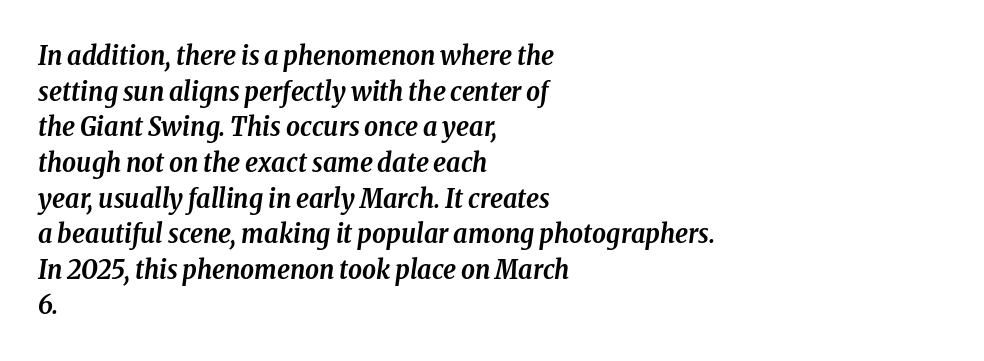
Q: Is the text bold? A: Yes.
Q: Is the text italic (slanted)? A: Yes, it leans right by about 8 degrees.
Q: Is the text underlined? A: No.
Q: How is the paragraph aligned? A: Left-aligned.
Q: Is the spacing between letters normal or unusually wide? A: Normal.
Q: Is the spacing between lines tight, normal or loose? A: Normal.
